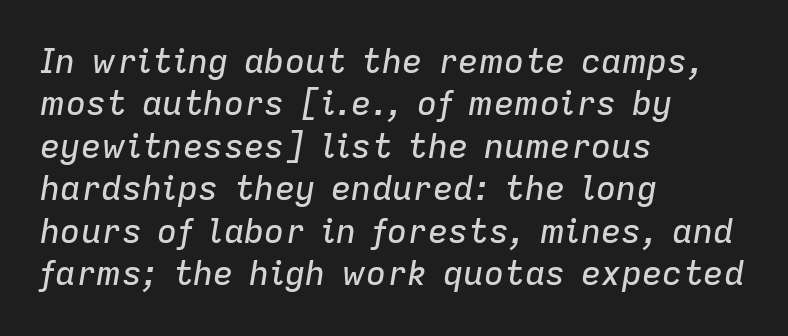
The image shows 34 px text type, italic (leaning right); set left-aligned, normal line spacing (1.25x), normal letter spacing, not underlined; low stroke contrast and a medium x-height.
